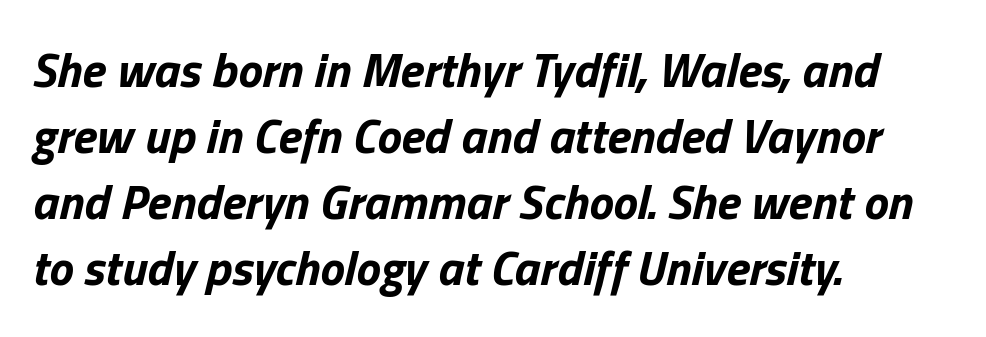
The letterforms sit shoulder to shoulder at normal distance. Typesetter's note: full bold, strokes at maximum text heaviness. The lines are quadded left. Looks like regular typesetting: each glyph gets only the width it needs. The passage shown stacks its lines at a standard gap.
